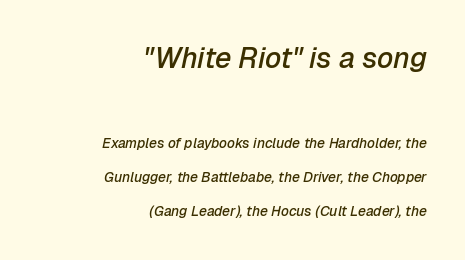
The image shows 29 px semibold type, italic (leaning right); set right-aligned, loose line spacing (2.46x), normal letter spacing, not underlined; the first (top) block is 2.07x larger; low stroke contrast and a medium x-height.
